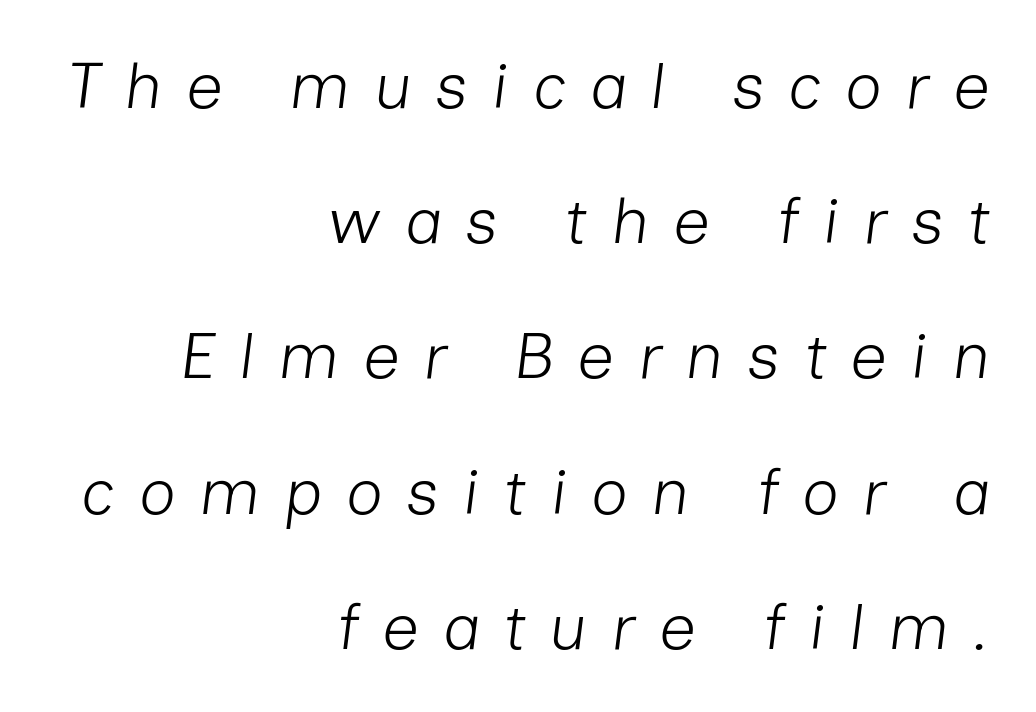
Q: Is the text bold? A: No.
Q: Is the text italic (slanted)? A: Yes, it leans right by about 7 degrees.
Q: Is the text underlined? A: No.
Q: How is the paragraph aligned? A: Right-aligned.
Q: Is the spacing between letters normal or unusually wide? A: Unusually wide.
Q: Is the spacing between lines tight, normal or loose? A: Loose.
Q: Width (condensed, normal, or wide)? A: Normal.
Q: Stroke contrast? A: Low.
Q: x-height? A: Medium.
Q: Monospaced? A: No.
